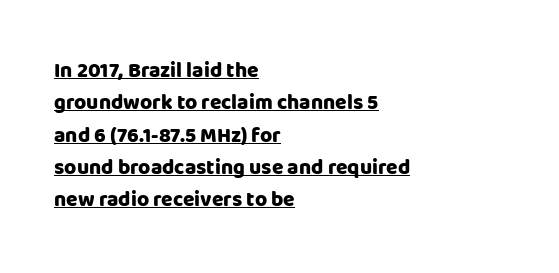
The image shows 21 px bold type, upright; set left-aligned, normal line spacing (1.54x), normal letter spacing, underlined.
